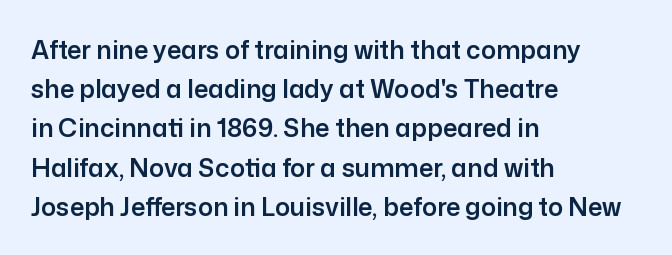
Q: Is the text italic (slanted)? A: No, it is upright.
Q: Is the text underlined? A: No.
Q: How is the paragraph aligned? A: Left-aligned.
Q: Is the spacing between letters normal or unusually wide? A: Normal.
Q: Is the spacing between lines tight, normal or loose? A: Normal.
